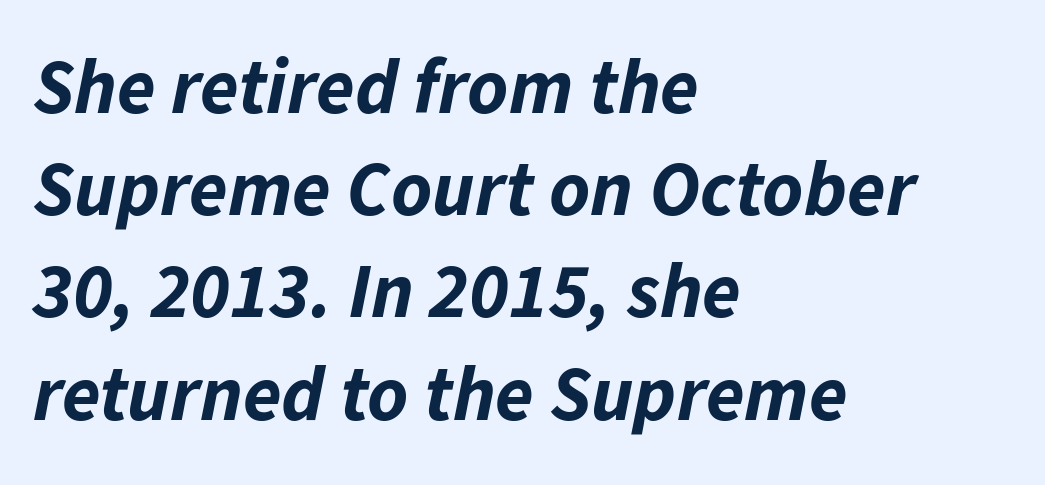
The passage shown is emphatically bold. The letters advance in unequal steps, a hallmark of proportional type. The rows are spaced the way most documents space them. Leftover space on each line is placed entirely after the last word.
